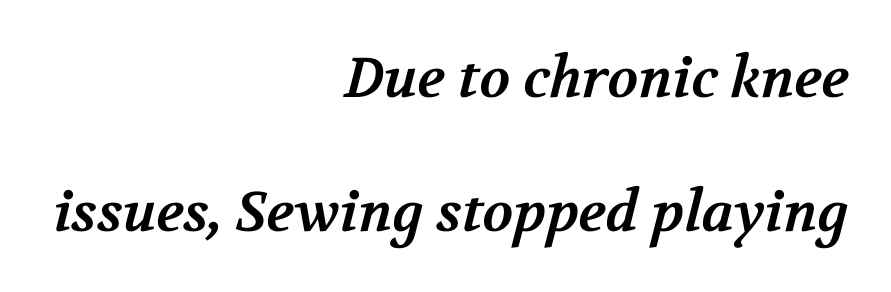
Typographic density is high because the face is bold. Varying glyph widths throughout — classic text-font behaviour. The setting favours the right margin, as signatures and pull-quotes sometimes do. Between one letter and the next there's only the usual sliver of space.
